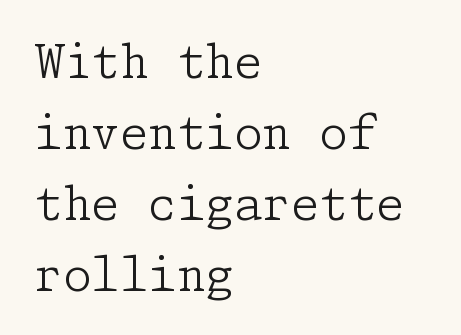
The image shows 46 px light serif type, upright; set left-aligned, normal line spacing (1.54x), normal letter spacing, not underlined; low stroke contrast and a medium x-height.
